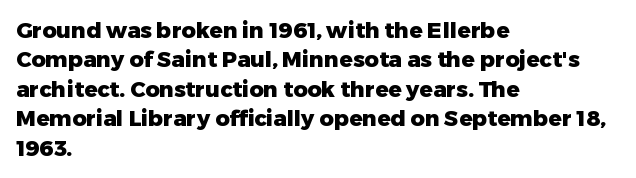
Q: Is the text bold? A: Yes.
Q: Is the text italic (slanted)? A: No, it is upright.
Q: Is the text underlined? A: No.
Q: How is the paragraph aligned? A: Left-aligned.
Q: Is the spacing between letters normal or unusually wide? A: Normal.
Q: Is the spacing between lines tight, normal or loose? A: Normal.
